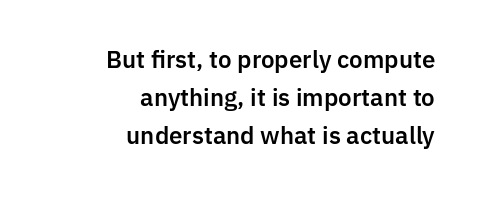
Q: Is the text italic (slanted)? A: No, it is upright.
Q: Is the text underlined? A: No.
Q: How is the paragraph aligned? A: Right-aligned.
Q: Is the spacing between letters normal or unusually wide? A: Normal.
Q: Is the spacing between lines tight, normal or loose? A: Normal.
